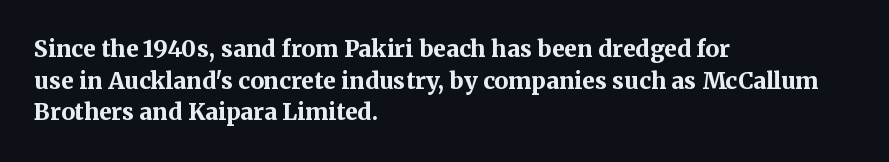
The image shows 23 px bold type, upright; set left-aligned, normal line spacing (1.38x), normal letter spacing, not underlined.
